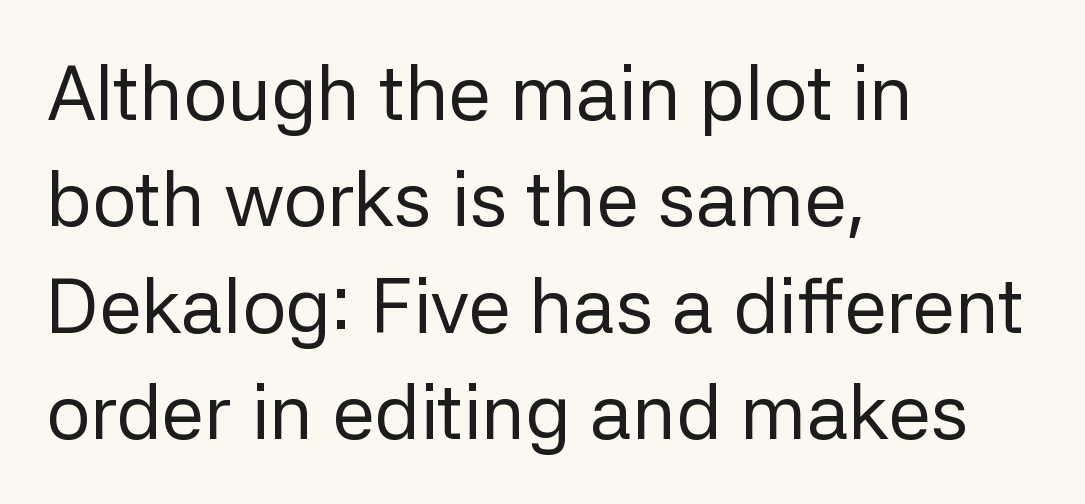
Q: Is the text bold? A: No.
Q: Is the text italic (slanted)? A: No, it is upright.
Q: Is the typeface a serif or a sans-serif typeface? A: Sans-serif.
Q: Is the text underlined? A: No.
Q: How is the paragraph aligned? A: Left-aligned.
Q: Is the spacing between letters normal or unusually wide? A: Normal.
Q: Is the spacing between lines tight, normal or loose? A: Normal.
Q: Width (condensed, normal, or wide)? A: Normal.
Q: Stroke contrast? A: Low.
Q: x-height? A: Medium.
Q: Monospaced? A: No.
